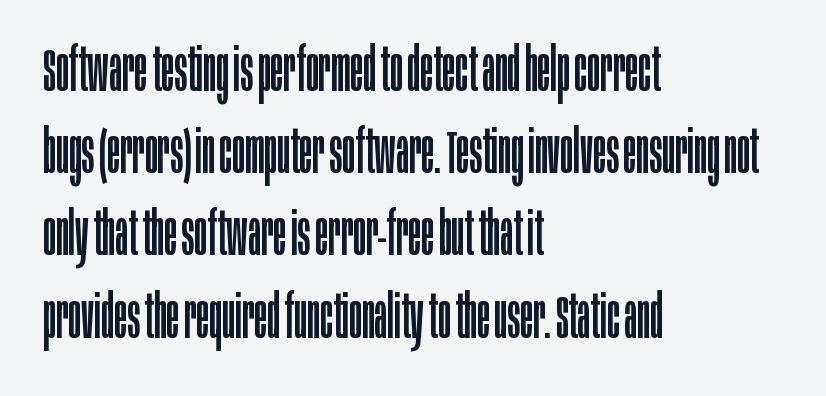
No heavy texture on the line: the type isn't bold. Every character sits straight up, as roman type does. This sample is left-justified, so line endings fall wherever the words run out. Nothing unusual about the tracking: characters are spaced as the font intends. The block of text has a typical density, with ordinary space between rows.
